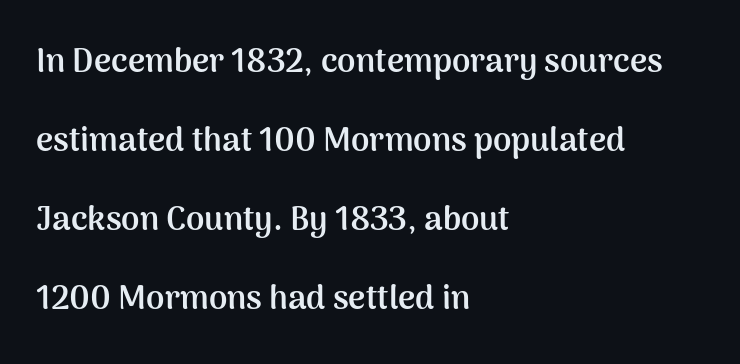
Q: Is the text bold? A: Yes.
Q: Is the text italic (slanted)? A: No, it is upright.
Q: Is the typeface a serif or a sans-serif typeface? A: Sans-serif.
Q: Is the text underlined? A: No.
Q: How is the paragraph aligned? A: Left-aligned.
Q: Is the spacing between letters normal or unusually wide? A: Normal.
Q: Is the spacing between lines tight, normal or loose? A: Loose.
Q: Width (condensed, normal, or wide)? A: Normal.
Q: Stroke contrast? A: Medium.
Q: x-height? A: Medium.
Q: Monospaced? A: No.
